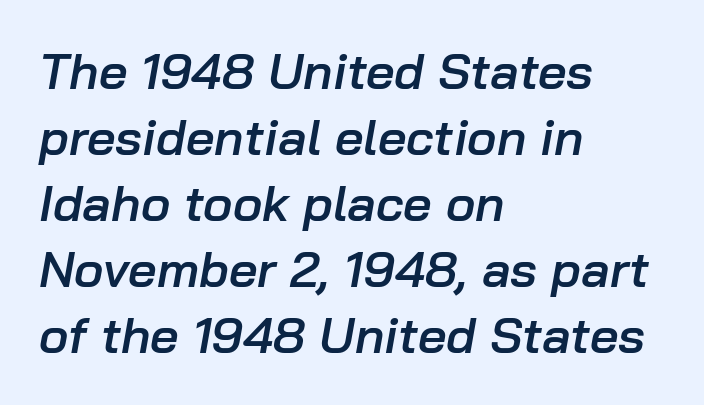
{"italic": "yes", "lean": "right", "slant_degrees": 10, "bold": "semi", "weight": "semibold", "width": "normal", "stroke_contrast": "low", "x_height": "medium", "monospaced": "no", "underline": "no", "align": "left", "line_spacing": "normal", "line_spacing_ratio": 1.32, "letter_spacing": "normal", "letter_spacing_em": 0.0, "glyph_px": 50}
